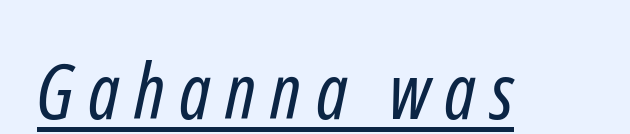
Character widths vary here, with narrow letters taking less room than wide ones. A typesetter would label this face a sans. The string is rendered with underlining switched on. The face looks like a standard text weight, possibly lighter.
